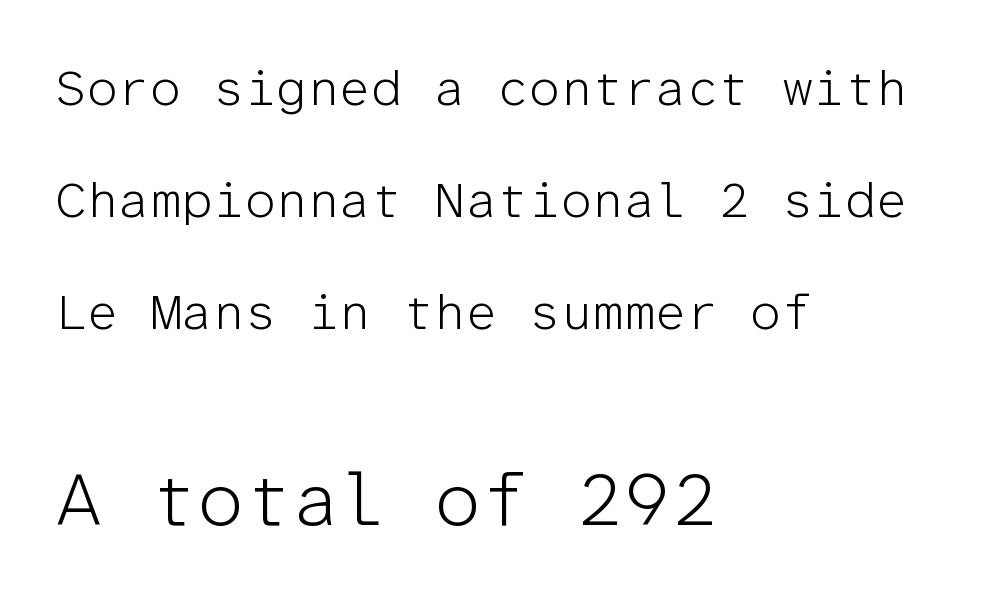
Q: Is the text bold? A: No.
Q: Is the text italic (slanted)? A: No, it is upright.
Q: Is the typeface a serif or a sans-serif typeface? A: Sans-serif.
Q: Is the text underlined? A: No.
Q: How is the paragraph aligned? A: Left-aligned.
Q: Is the spacing between letters normal or unusually wide? A: Normal.
Q: Is the spacing between lines tight, normal or loose? A: Loose.
Q: Which block of text is set in a larger size, the first (top) or the second (bottom)? A: The second (bottom) one.
Q: Width (condensed, normal, or wide)? A: Normal.
Q: Stroke contrast? A: Low.
Q: x-height? A: Medium.
Q: Monospaced? A: Yes.
